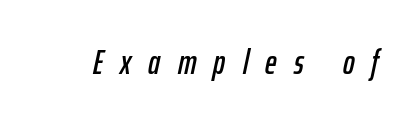
Compared with ordinary roman type, these characters are visibly tilted. Decoration check: the copy has no underline. The rendering uses natural spacing where letterforms have individual widths. Display-style spreading of the glyphs; the letterfit is very open.
